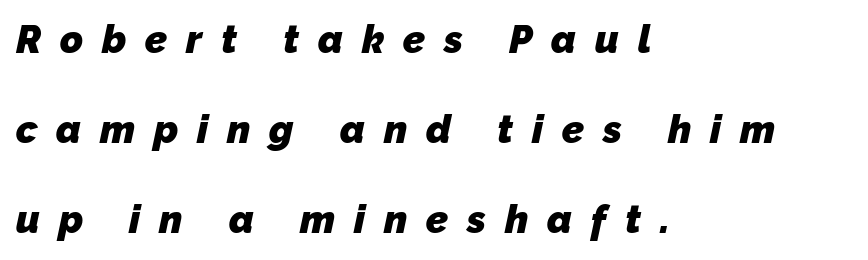
The image shows 39 px heavy sans-serif type; set left-aligned, loose line spacing (2.31x), unusually wide letter spacing (+0.48 em), not underlined; low stroke contrast and a medium x-height.
